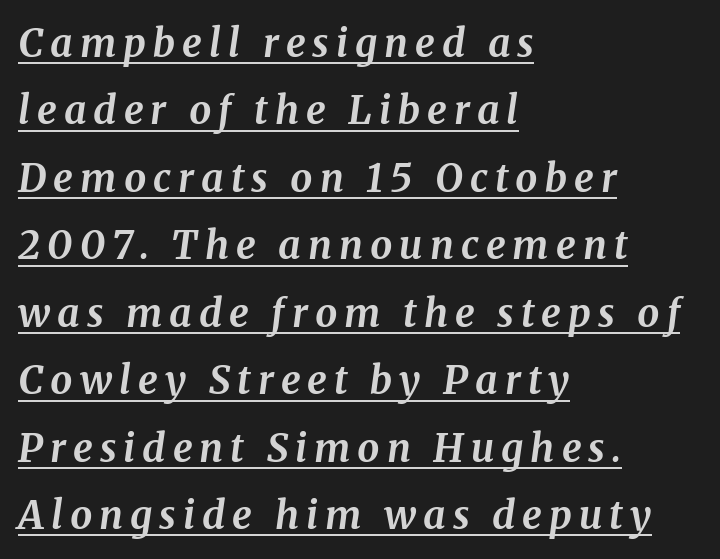
Quick note: underline on. Would a proofreader flag this as italicized? Yes. Chunky letters — that's bold for sure. Left-aligned paragraph, ragged on the right. Examine the stroke ends and you'll spot serifs. Proportional: the letters do not fall into vertical columns.
